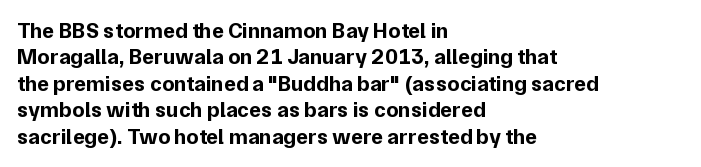
Q: Is the text bold? A: Yes.
Q: Is the text italic (slanted)? A: No, it is upright.
Q: Is the text underlined? A: No.
Q: How is the paragraph aligned? A: Left-aligned.
Q: Is the spacing between letters normal or unusually wide? A: Normal.
